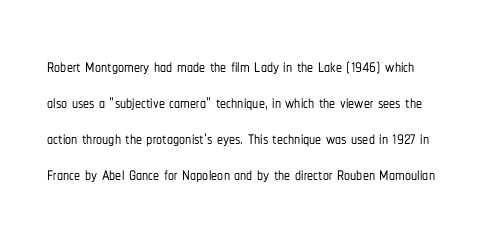
{"italic": "no", "underline": "no", "align": "left", "line_spacing": "normal", "line_spacing_ratio": 1.5, "letter_spacing": "normal", "letter_spacing_em": 0.0, "glyph_px": 24}
